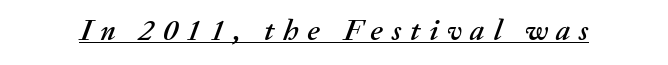
Is the letter spacing exaggerated? Yes — the characters are pushed far apart. The lettering tilts uniformly, giving the passage an italic look. Underline: present. Proportional: the letters do not fall into vertical columns.
